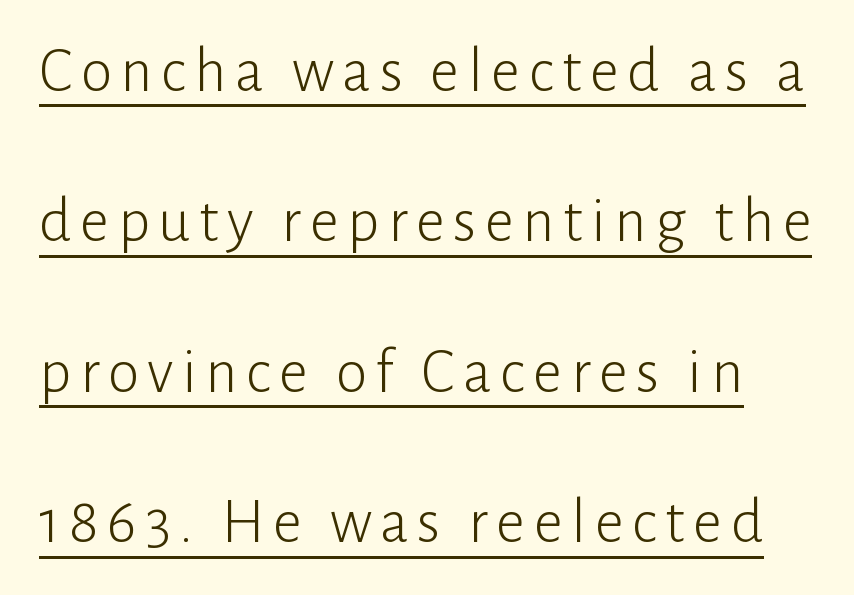
{"serif": "no", "italic": "no", "bold": "no", "weight": "light", "width": "normal", "stroke_contrast": "low", "x_height": "medium", "monospaced": "no", "underline": "yes", "line_spacing": "loose", "line_spacing_ratio": 2.35, "glyph_px": 64}
